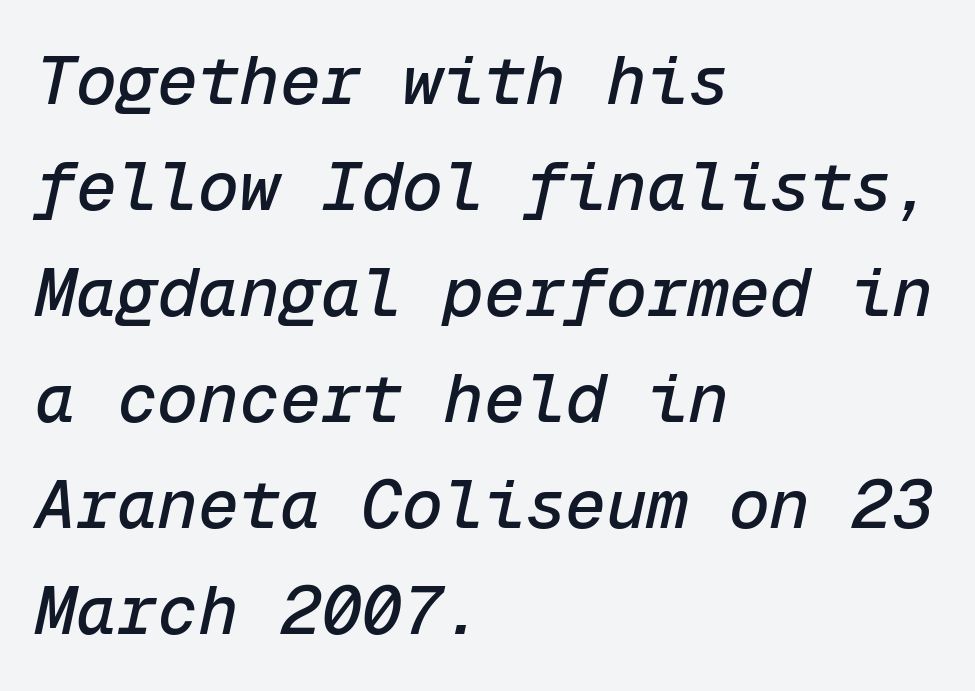
Q: Is the text italic (slanted)? A: Yes, it leans right by about 12 degrees.
Q: Is the text underlined? A: No.
Q: How is the paragraph aligned? A: Left-aligned.
Q: Is the spacing between letters normal or unusually wide? A: Normal.
Q: Is the spacing between lines tight, normal or loose? A: Normal.
Q: Width (condensed, normal, or wide)? A: Normal.
Q: Stroke contrast? A: Low.
Q: x-height? A: Medium.
Q: Monospaced? A: Yes.
